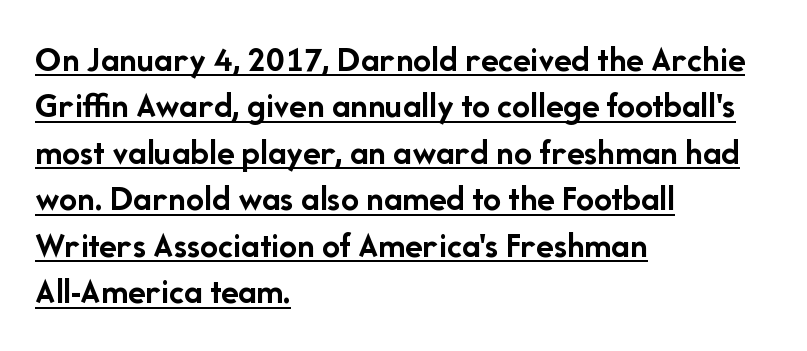
{"serif": "no", "italic": "no", "bold": "yes", "weight": "semibold", "width": "normal", "stroke_contrast": "low", "x_height": "medium", "monospaced": "no", "underline": "yes", "align": "left", "line_spacing": "normal", "line_spacing_ratio": 1.29, "letter_spacing": "normal", "letter_spacing_em": 0.0, "glyph_px": 36}
